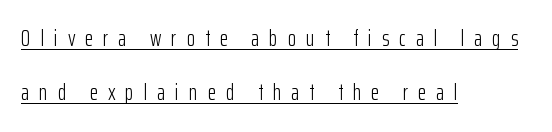
Q: Is the text bold? A: No.
Q: Is the text italic (slanted)? A: No, it is upright.
Q: Is the text underlined? A: Yes.
Q: How is the paragraph aligned? A: Left-aligned.
Q: Is the spacing between letters normal or unusually wide? A: Unusually wide.
Q: Is the spacing between lines tight, normal or loose? A: Loose.
